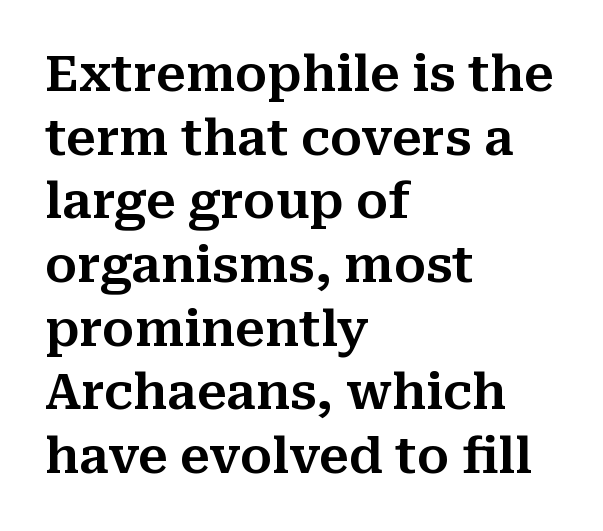
No word sits above an underline. Is there much room between lines? A standard amount, neither cramped nor airy. Casual observation: everything's shoved over to the left. The font family rendered here belongs to the serif group.
